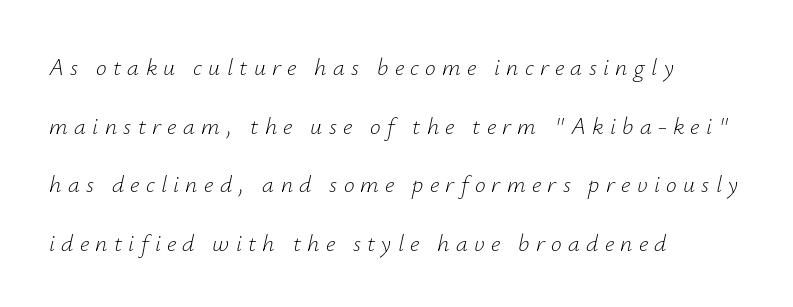
The text block is weighted toward the left margin, trailing off unevenly rightward. A clean baseline with only descenders dipping below it. The whole block is typeset with a tilt. This sample uses expanded letter spacing, leaving extra air between glyphs.
